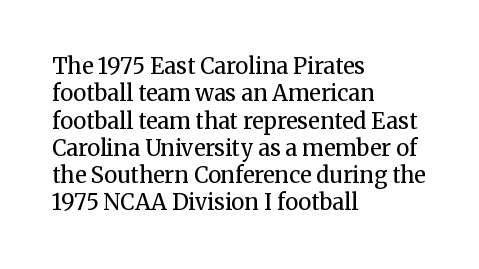
The image shows 22 px text type, upright; set left-aligned, line spacing 1.24x, normal letter spacing, not underlined.
